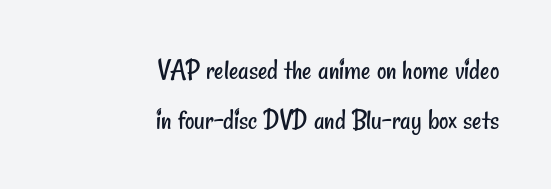
{"serif": "no", "bold": "no", "weight": "regular", "width": "condensed", "stroke_contrast": "low", "x_height": "small", "monospaced": "no", "underline": "no", "align": "right", "line_spacing_ratio": 1.73, "letter_spacing": "normal", "letter_spacing_em": 0.0, "glyph_px": 29}
